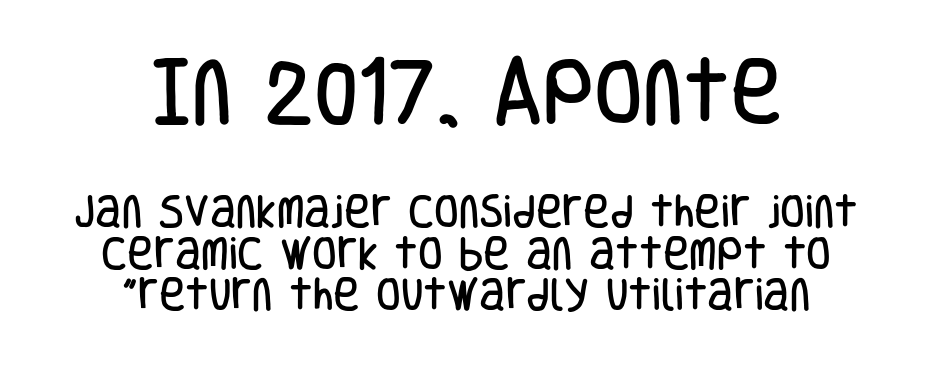
{"serif": "no", "italic": "no", "width": "condensed", "stroke_contrast": "low", "x_height": "large", "monospaced": "no", "underline": "no", "align": "center", "line_spacing": "tight", "line_spacing_ratio": 1.15, "letter_spacing": "normal", "letter_spacing_em": 0.0, "larger_block": "first", "size_ratio": 1.97, "glyph_px": 71}
